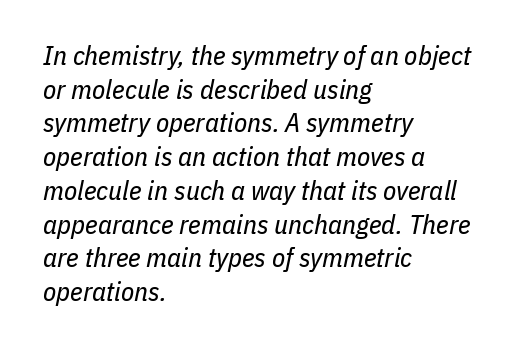
The image shows 27 px text type, italic (leaning right); set left-aligned, normal line spacing (1.25x), normal letter spacing, not underlined.
